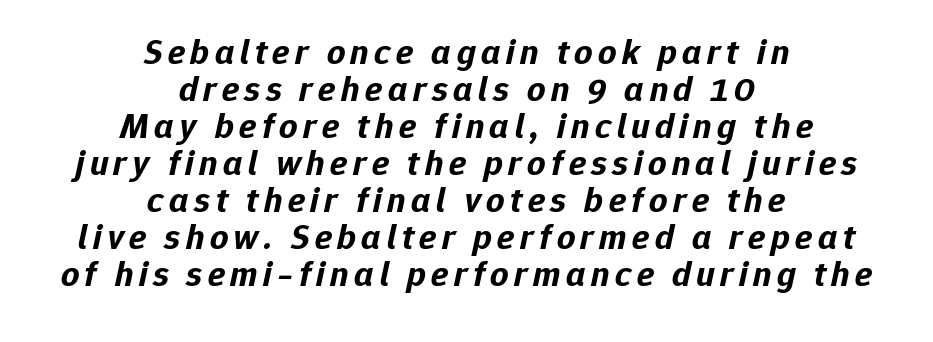
{"italic": "yes", "lean": "right", "slant_degrees": 12, "bold": "yes", "weight": "bold", "width": "normal", "stroke_contrast": "low", "x_height": "medium", "monospaced": "no", "underline": "no", "align": "center", "line_spacing": "tight", "line_spacing_ratio": 1.03, "glyph_px": 36}
